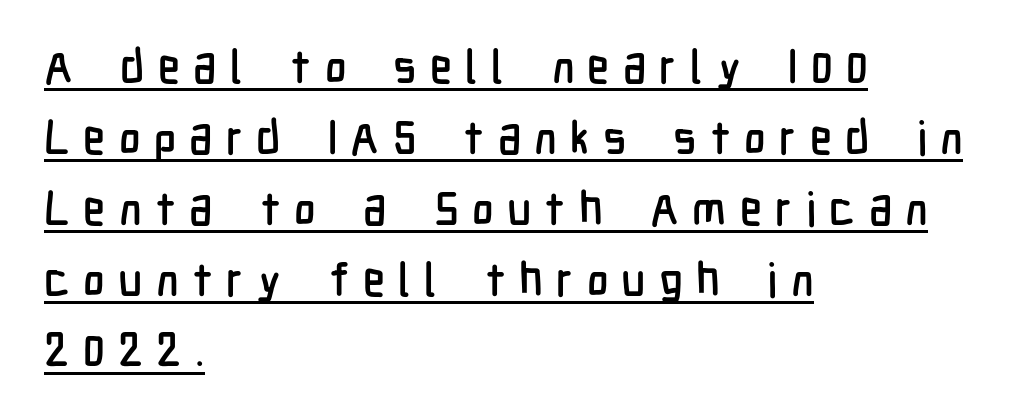
Q: Is the text italic (slanted)? A: No, it is upright.
Q: Is the typeface a serif or a sans-serif typeface? A: Sans-serif.
Q: Is the text underlined? A: Yes.
Q: How is the paragraph aligned? A: Left-aligned.
Q: Is the spacing between letters normal or unusually wide? A: Unusually wide.
Q: Is the spacing between lines tight, normal or loose? A: Normal.
Q: Width (condensed, normal, or wide)? A: Condensed.
Q: Stroke contrast? A: Low.
Q: x-height? A: Medium.
Q: Monospaced? A: No.
